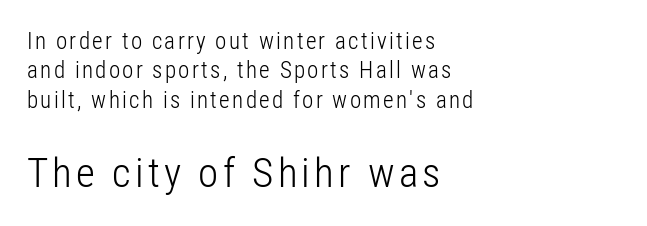
A typesetter would call this leading conventional body-copy spacing. Stroke thickness stays within the range of a standard reading face or lighter. The block sitting lower on the canvas is the one with enlarged characters. If you drew a line through each stem, it would be perfectly vertical. All the whitespace from short lines collects on the right.
